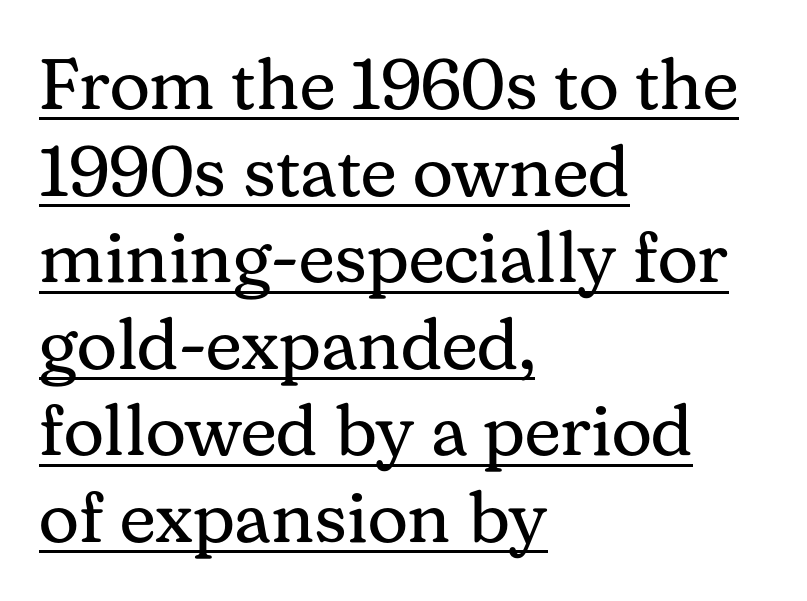
Q: Is the text bold? A: No.
Q: Is the text italic (slanted)? A: No, it is upright.
Q: Is the typeface a serif or a sans-serif typeface? A: Serif.
Q: Is the text underlined? A: Yes.
Q: How is the paragraph aligned? A: Left-aligned.
Q: Is the spacing between letters normal or unusually wide? A: Normal.
Q: Width (condensed, normal, or wide)? A: Normal.
Q: Stroke contrast? A: Medium.
Q: x-height? A: Medium.
Q: Monospaced? A: No.
